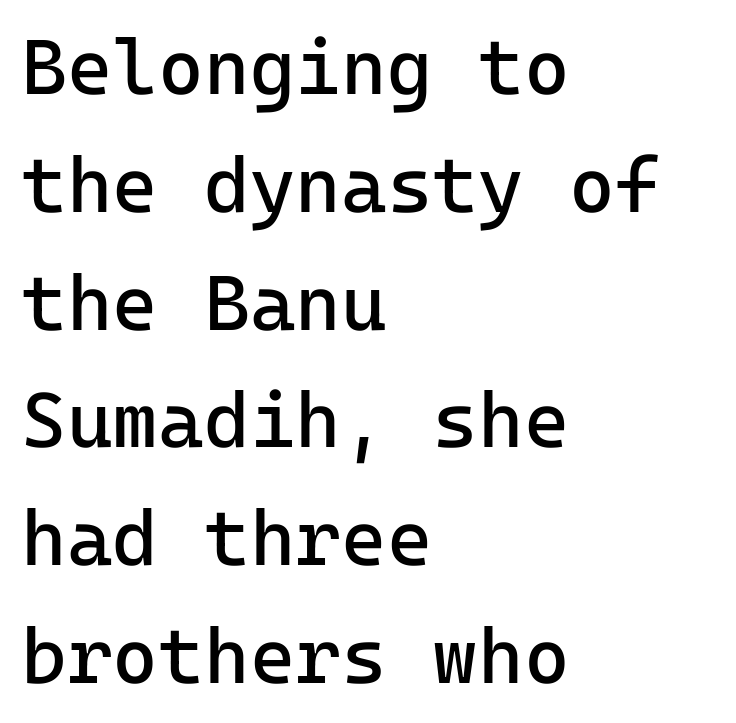
Q: Is the text bold? A: No.
Q: Is the text italic (slanted)? A: No, it is upright.
Q: Is the typeface a serif or a sans-serif typeface? A: Sans-serif.
Q: Is the text underlined? A: No.
Q: How is the paragraph aligned? A: Left-aligned.
Q: Is the spacing between letters normal or unusually wide? A: Normal.
Q: Is the spacing between lines tight, normal or loose? A: Normal.
Q: Width (condensed, normal, or wide)? A: Normal.
Q: Stroke contrast? A: Low.
Q: x-height? A: Medium.
Q: Monospaced? A: Yes.
